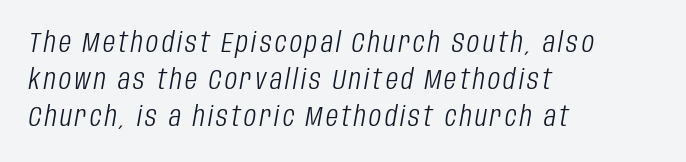
Q: Is the text bold? A: No.
Q: Is the text italic (slanted)? A: Yes, it leans right by about 10 degrees.
Q: Is the text underlined? A: No.
Q: How is the paragraph aligned? A: Left-aligned.
Q: Is the spacing between lines tight, normal or loose? A: Normal.
Q: Width (condensed, normal, or wide)? A: Condensed.
Q: Stroke contrast? A: Low.
Q: x-height? A: Large.
Q: Monospaced? A: No.
